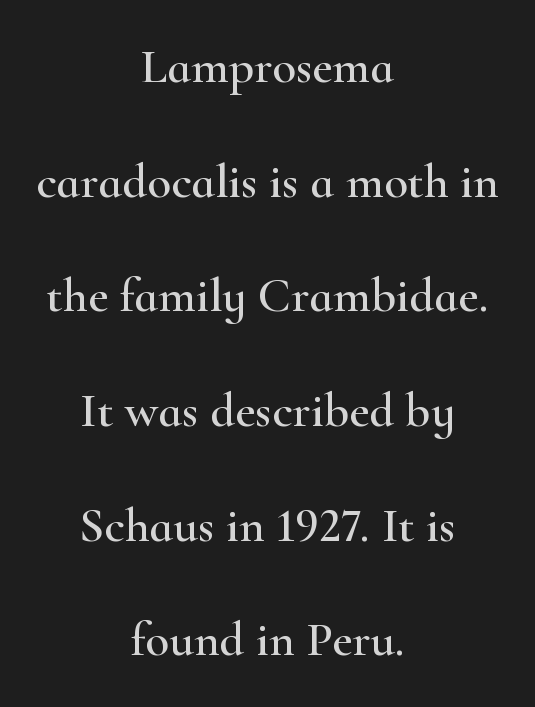
{"serif": "yes", "italic": "no", "width": "wide", "stroke_contrast": "high", "x_height": "small", "monospaced": "no", "underline": "no", "align": "center", "line_spacing": "loose", "line_spacing_ratio": 2.34, "letter_spacing": "normal", "letter_spacing_em": 0.0, "glyph_px": 49}
